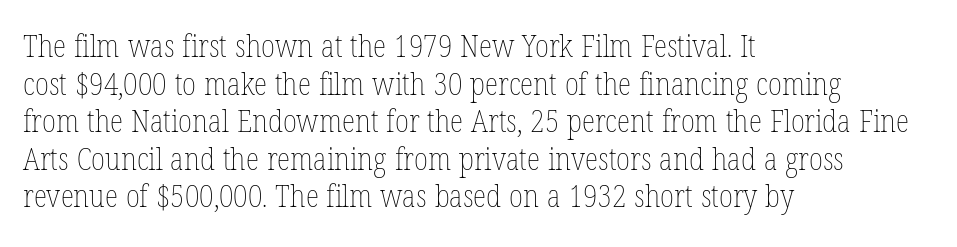
Q: Is the text bold? A: No.
Q: Is the text italic (slanted)? A: No, it is upright.
Q: Is the text underlined? A: No.
Q: How is the paragraph aligned? A: Left-aligned.
Q: Is the spacing between letters normal or unusually wide? A: Normal.
Q: Width (condensed, normal, or wide)? A: Condensed.
Q: Stroke contrast? A: Low.
Q: x-height? A: Medium.
Q: Monospaced? A: No.
